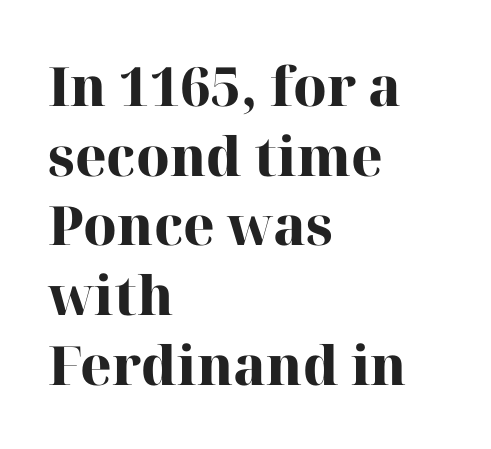
Q: Is the text bold? A: Yes.
Q: Is the text italic (slanted)? A: No, it is upright.
Q: Is the typeface a serif or a sans-serif typeface? A: Serif.
Q: Is the text underlined? A: No.
Q: How is the paragraph aligned? A: Left-aligned.
Q: Is the spacing between letters normal or unusually wide? A: Normal.
Q: Is the spacing between lines tight, normal or loose? A: Normal.
Q: Width (condensed, normal, or wide)? A: Normal.
Q: Stroke contrast? A: High.
Q: x-height? A: Medium.
Q: Monospaced? A: No.
